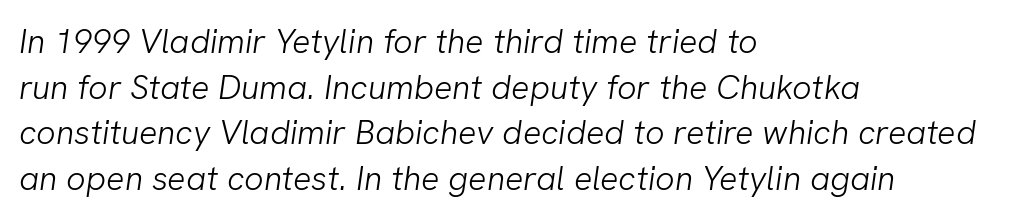
The image shows 34 px light sans-serif type; set left-aligned, normal line spacing (1.34x), normal letter spacing, not underlined; low stroke contrast and a medium x-height.
